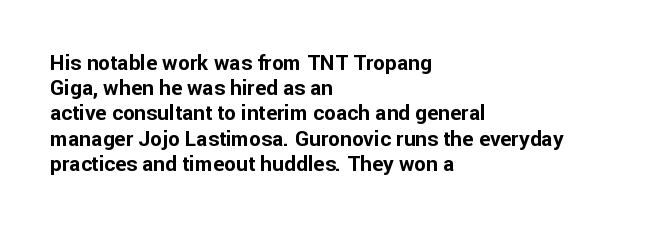
Q: Is the text bold? A: Yes.
Q: Is the text italic (slanted)? A: No, it is upright.
Q: Is the text underlined? A: No.
Q: How is the paragraph aligned? A: Left-aligned.
Q: Is the spacing between letters normal or unusually wide? A: Normal.
